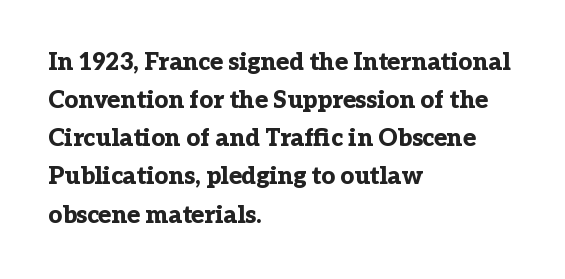
{"italic": "no", "bold": "yes", "underline": "no", "align": "left", "line_spacing": "normal", "line_spacing_ratio": 1.59, "letter_spacing": "normal", "letter_spacing_em": 0.0, "glyph_px": 24}
